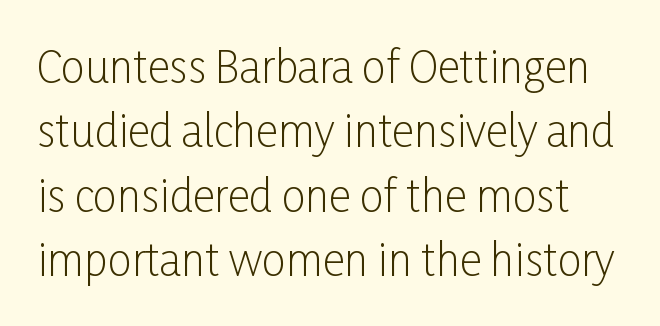
The font family rendered here belongs to the sans-serif group. Rule under the text: the space is simply empty. These lines are rendered in a variable-pitch font. Italic? Not at all — the glyphs are vertical.
